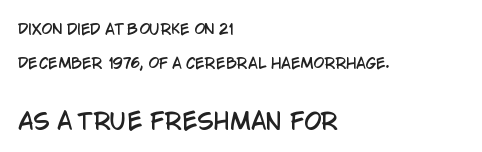
The image shows 22 px text type, upright; set left-aligned, loose line spacing (2.44x), normal letter spacing, not underlined; the second (bottom) block is 1.57x larger.
